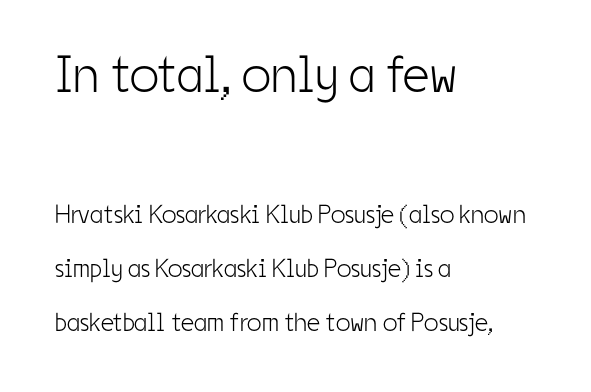
{"serif": "no", "italic": "no", "bold": "no", "weight": "light", "width": "condensed", "stroke_contrast": "low", "x_height": "medium", "monospaced": "no", "underline": "no", "align": "left", "line_spacing": "loose", "line_spacing_ratio": 2.07, "letter_spacing": "normal", "letter_spacing_em": 0.0, "larger_block": "first", "size_ratio": 2.0, "glyph_px": 52}
